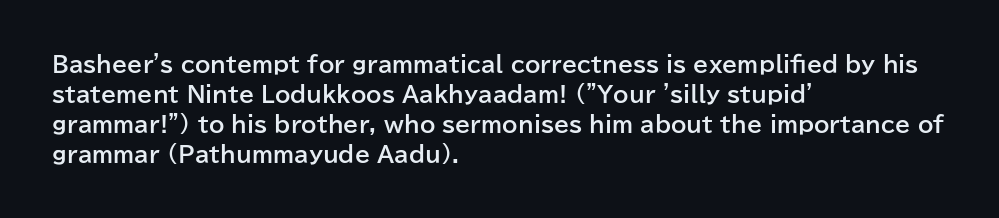
Q: Is the text bold? A: Yes.
Q: Is the text italic (slanted)? A: No, it is upright.
Q: Is the text underlined? A: No.
Q: How is the paragraph aligned? A: Left-aligned.
Q: Is the spacing between letters normal or unusually wide? A: Normal.
Q: Is the spacing between lines tight, normal or loose? A: Normal.
